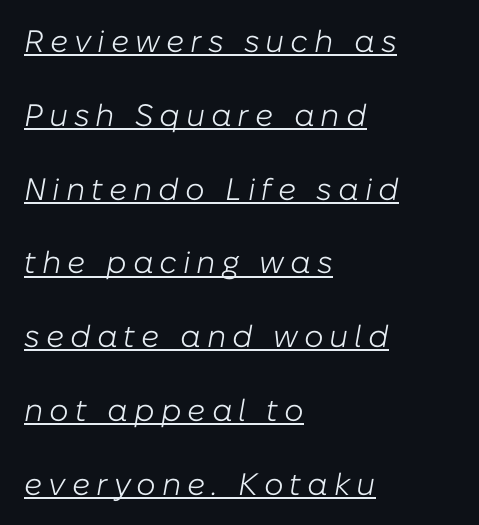
{"italic": "yes", "lean": "right", "slant_degrees": 10, "bold": "no", "weight": "light", "width": "normal", "stroke_contrast": "low", "x_height": "medium", "monospaced": "no", "underline": "yes", "align": "left", "line_spacing": "loose", "line_spacing_ratio": 2.38, "glyph_px": 31}
